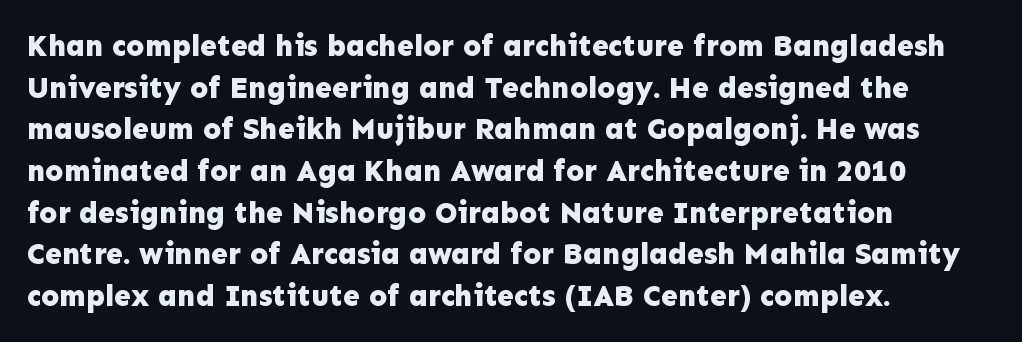
Q: Is the text bold? A: Yes.
Q: Is the text italic (slanted)? A: No, it is upright.
Q: Is the typeface a serif or a sans-serif typeface? A: Sans-serif.
Q: Is the text underlined? A: No.
Q: How is the paragraph aligned? A: Left-aligned.
Q: Is the spacing between letters normal or unusually wide? A: Normal.
Q: Is the spacing between lines tight, normal or loose? A: Normal.
Q: Width (condensed, normal, or wide)? A: Normal.
Q: Stroke contrast? A: Low.
Q: x-height? A: Medium.
Q: Monospaced? A: No.
